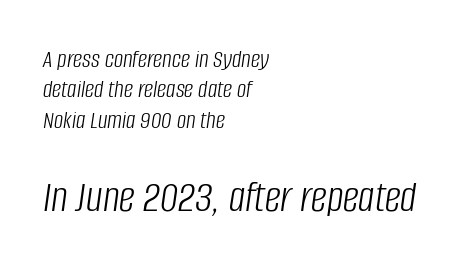
The glyphs are unaccompanied by any horizontal stroke below them. Nothing heavy about these letters — not bold at all. Spacing verdict: proportional, widths tailored to each character. Look at the tracking — it's just the regular setting, nothing added. If you drew a line through each stem, it would be angled.
